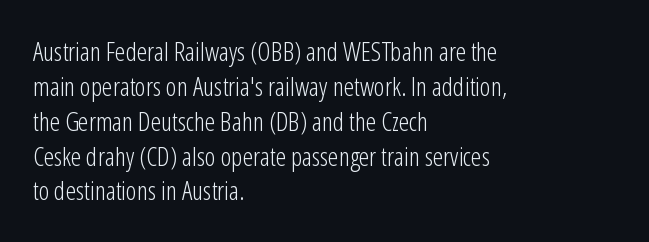
{"italic": "no", "bold": "no", "underline": "no", "align": "left", "line_spacing": "normal", "line_spacing_ratio": 1.34, "letter_spacing": "normal", "letter_spacing_em": 0.0, "glyph_px": 26}
